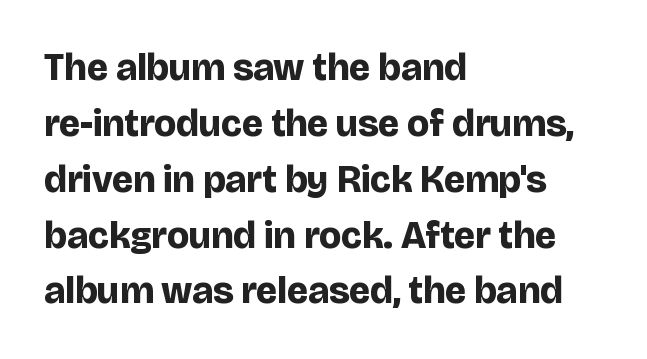
Typographic density is high because the face is bold. The tracking reads as untouched default to a designer's eye. Honestly, there is no underline to notice here at all. Where is the straight margin? On the left. This is sans-serif lettering, the kind often seen on screens and signage. Is there any slant? The stems are plumb.
